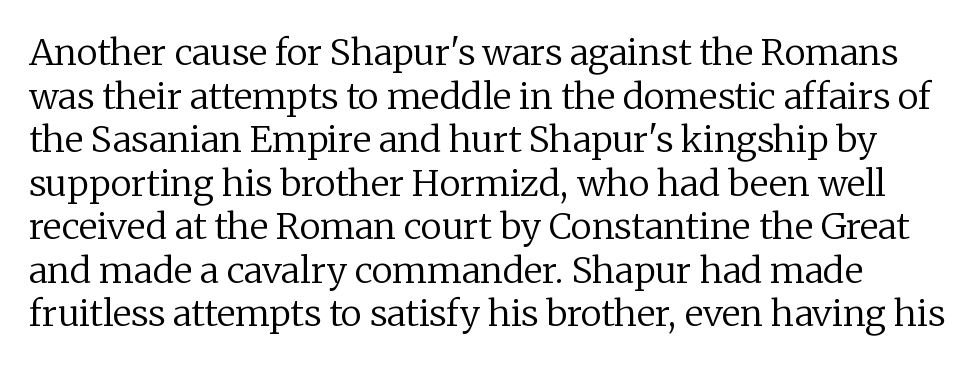
Q: Is the text bold? A: No.
Q: Is the text italic (slanted)? A: No, it is upright.
Q: Is the typeface a serif or a sans-serif typeface? A: Serif.
Q: Is the text underlined? A: No.
Q: Is the spacing between letters normal or unusually wide? A: Normal.
Q: Width (condensed, normal, or wide)? A: Normal.
Q: Stroke contrast? A: Low.
Q: x-height? A: Medium.
Q: Monospaced? A: No.
